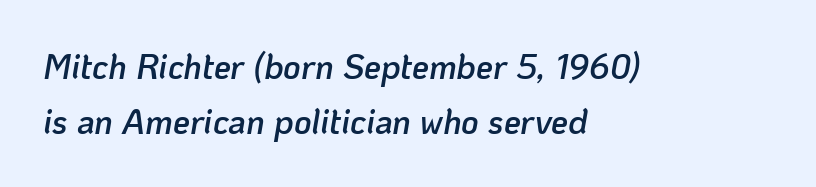
{"italic": "yes", "lean": "right", "slant_degrees": 10, "bold": "semi", "weight": "semibold", "width": "normal", "stroke_contrast": "low", "x_height": "medium", "monospaced": "no", "underline": "no", "align": "left", "line_spacing": "normal", "line_spacing_ratio": 1.63, "letter_spacing": "normal", "letter_spacing_em": 0.0, "glyph_px": 34}
